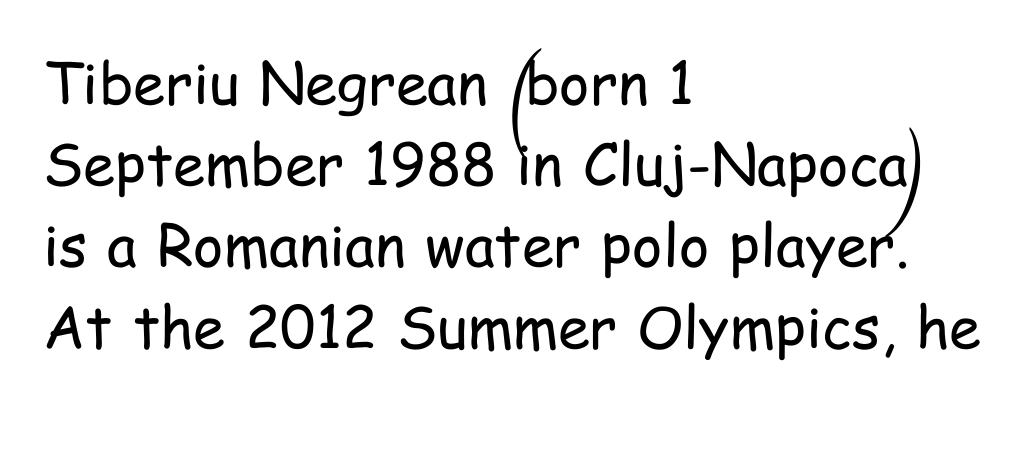
Q: Is the text bold? A: No.
Q: Is the text italic (slanted)? A: No, it is upright.
Q: Is the typeface a serif or a sans-serif typeface? A: Sans-serif.
Q: Is the text underlined? A: No.
Q: How is the paragraph aligned? A: Left-aligned.
Q: Is the spacing between letters normal or unusually wide? A: Normal.
Q: Is the spacing between lines tight, normal or loose? A: Normal.
Q: Width (condensed, normal, or wide)? A: Condensed.
Q: Stroke contrast? A: Low.
Q: x-height? A: Medium.
Q: Monospaced? A: No.
